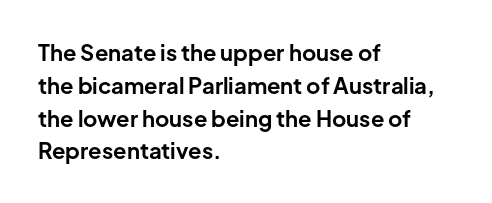
Q: Is the text bold? A: Yes.
Q: Is the text italic (slanted)? A: No, it is upright.
Q: Is the text underlined? A: No.
Q: How is the paragraph aligned? A: Left-aligned.
Q: Is the spacing between letters normal or unusually wide? A: Normal.
Q: Is the spacing between lines tight, normal or loose? A: Normal.
